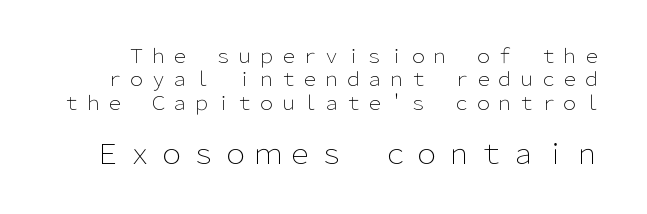
The image shows 28 px light sans-serif type, upright; set line spacing 1.23x, not underlined; the second (bottom) block is 1.47x larger; low stroke contrast and a medium x-height.
